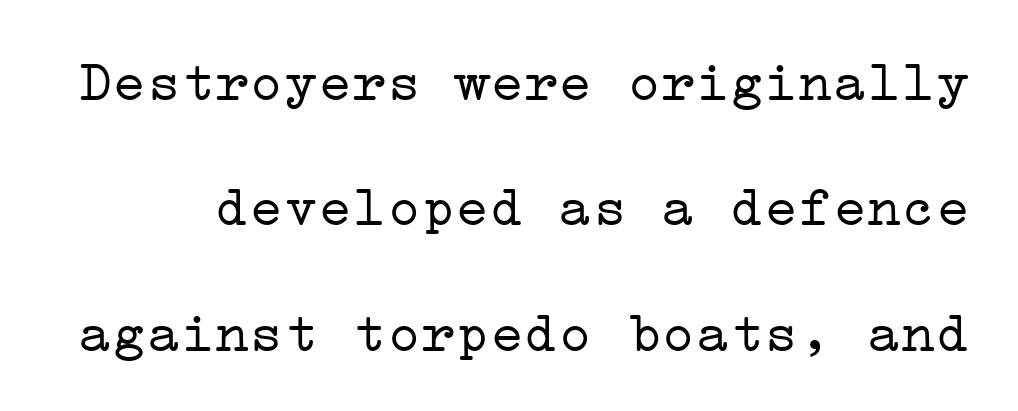
No heavy texture on the line: the type isn't bold. The line-height multiplier appears high, well above default. Bare-footed words on every line. The letters stand straight up with perfectly vertical stems. The horizontal fit of the characters is conventional and even.
